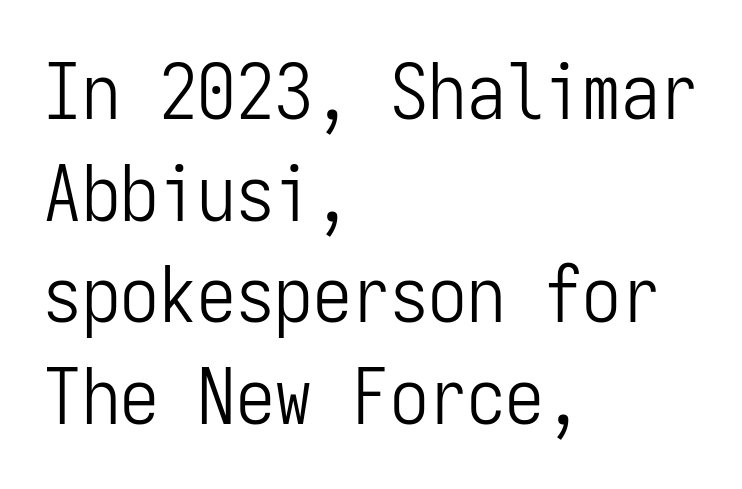
The image shows 77 px light, condensed sans-serif type, upright, monospaced; set left-aligned, normal line spacing (1.32x), normal letter spacing, not underlined; low stroke contrast and a medium x-height.
